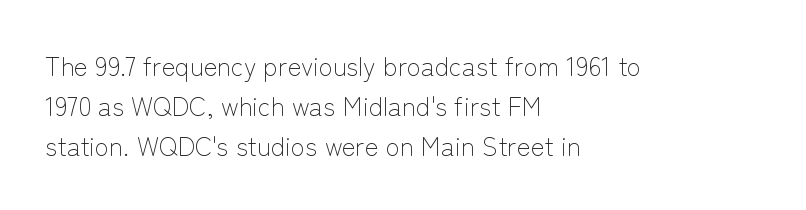
Q: Is the text bold? A: No.
Q: Is the text italic (slanted)? A: No, it is upright.
Q: Is the text underlined? A: No.
Q: How is the paragraph aligned? A: Left-aligned.
Q: Is the spacing between letters normal or unusually wide? A: Normal.
Q: Is the spacing between lines tight, normal or loose? A: Normal.
